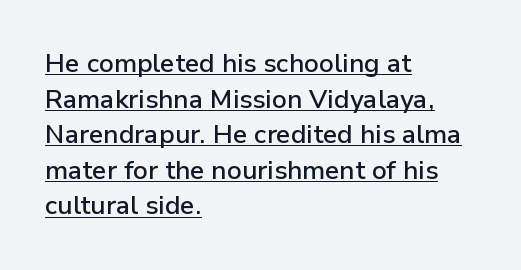
These characters rest on top of a visible drawn line. Summary of vertical rhythm: regular, with standard interline spacing. A classic flush-left, rag-right setting is used for this passage. The typography opts for an upright posture over an oblique one. You could call the tracking neutral — neither tight nor loose.
